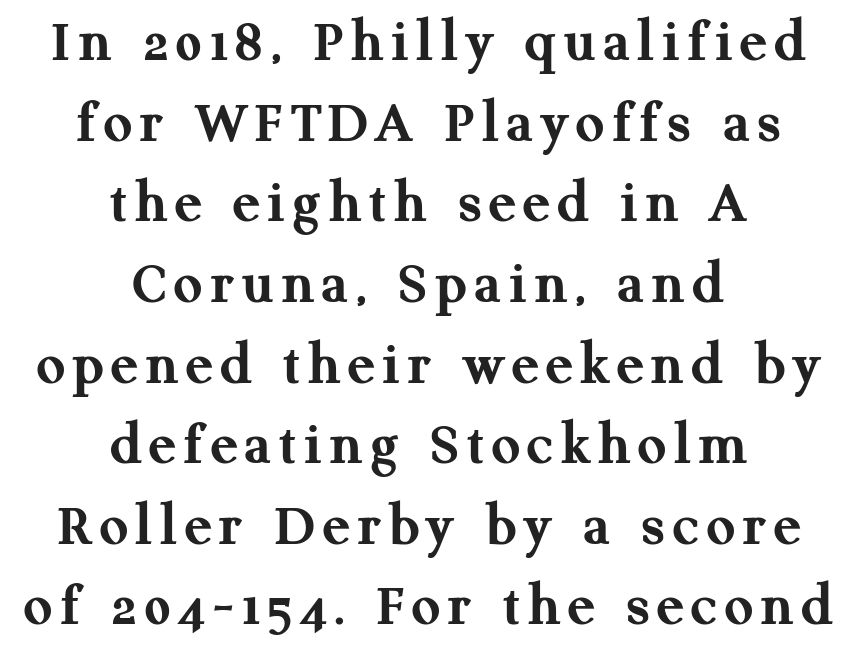
You could not count columns in this text — the font is proportionally spaced. This sample uses an upright cut, with every glyph sitting square on the baseline. Check where the strokes stop: tiny serifs finish them off. On the weight axis this lands at bold, roughly 700. Clear beneath every line of the passage. The line-height multiplier appears to be the usual default.
